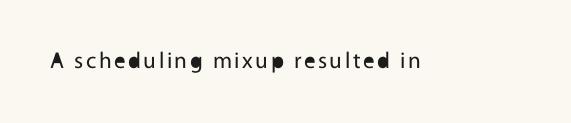
Q: Is the text bold? A: No.
Q: Is the text italic (slanted)? A: No, it is upright.
Q: Is the text underlined? A: No.
